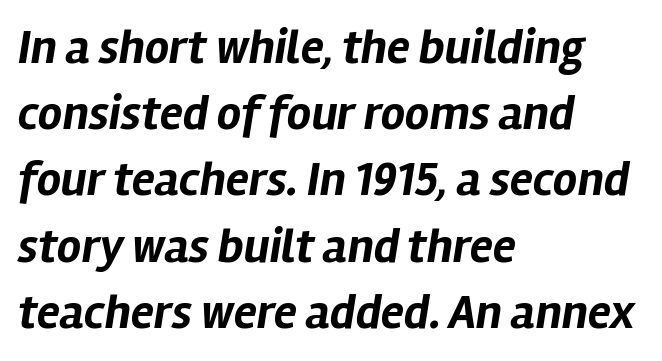
Q: Is the text bold? A: Yes.
Q: Is the text italic (slanted)? A: Yes, it leans right by about 12 degrees.
Q: Is the text underlined? A: No.
Q: How is the paragraph aligned? A: Left-aligned.
Q: Is the spacing between letters normal or unusually wide? A: Normal.
Q: Is the spacing between lines tight, normal or loose? A: Normal.
Q: Width (condensed, normal, or wide)? A: Normal.
Q: Stroke contrast? A: Low.
Q: x-height? A: Medium.
Q: Monospaced? A: No.
